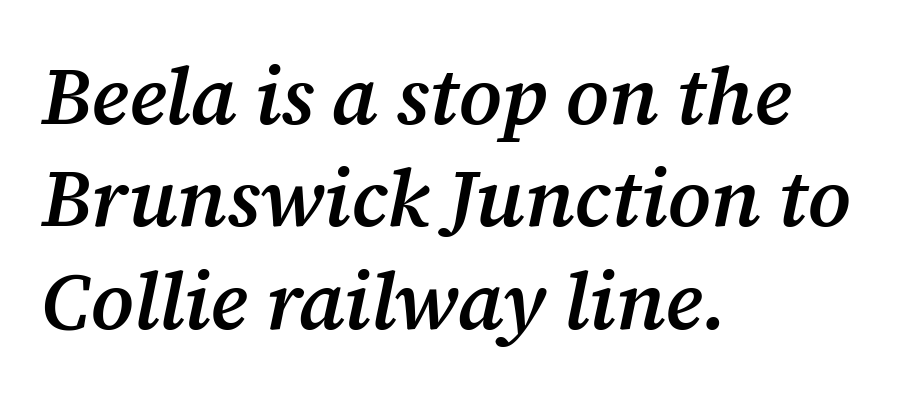
The image shows 80 px semibold serif type, italic (leaning right); set left-aligned, normal line spacing (1.28x), normal letter spacing, not underlined; medium stroke contrast and a medium x-height.
